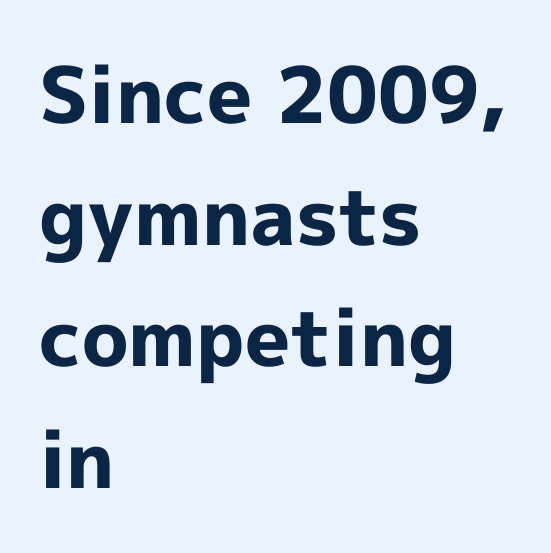
The image shows 78 px bold sans-serif type, upright; set left-aligned, normal line spacing (1.56x), normal letter spacing, not underlined; a medium x-height.
